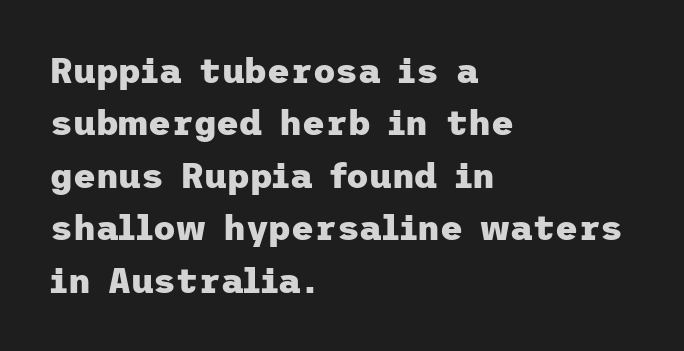
The area under the type is left untouched. Rendered with straight, roman letterforms. Leading: standard. The paragraph has a hard left edge and a soft right edge. Default kerning and tracking; the words read as compact shapes.
